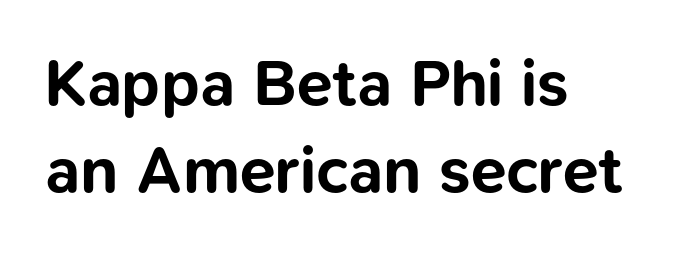
The image shows 65 px bold sans-serif type, upright; set left-aligned, normal line spacing (1.34x), normal letter spacing, not underlined; low stroke contrast and a medium x-height.
